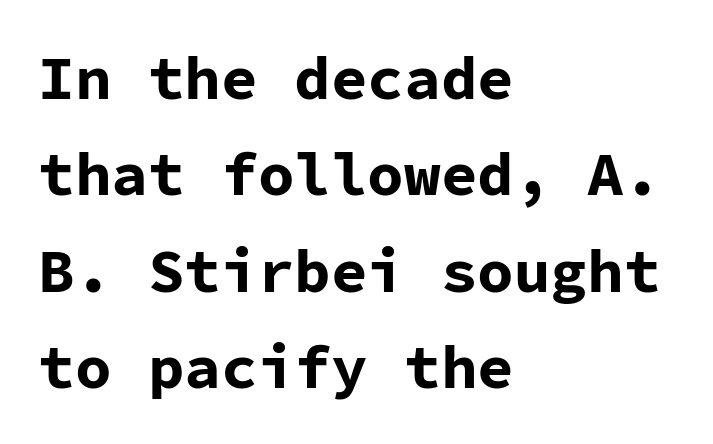
{"serif": "no", "italic": "no", "bold": "yes", "weight": "bold", "width": "normal", "stroke_contrast": "low", "x_height": "medium", "monospaced": "yes", "underline": "no", "align": "left", "line_spacing": "normal", "line_spacing_ratio": 1.58, "letter_spacing": "normal", "letter_spacing_em": 0.0, "glyph_px": 61}
